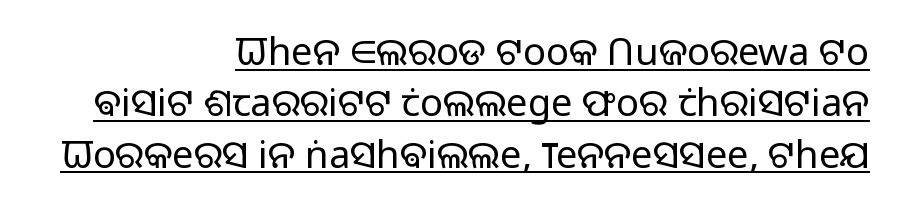
Q: Is the text bold? A: No.
Q: Is the text italic (slanted)? A: No, it is upright.
Q: Is the typeface a serif or a sans-serif typeface? A: Sans-serif.
Q: Is the text underlined? A: Yes.
Q: How is the paragraph aligned? A: Right-aligned.
Q: Is the spacing between letters normal or unusually wide? A: Normal.
Q: Is the spacing between lines tight, normal or loose? A: Normal.
Q: Width (condensed, normal, or wide)? A: Normal.
Q: Stroke contrast? A: Low.
Q: x-height? A: Medium.
Q: Monospaced? A: No.
